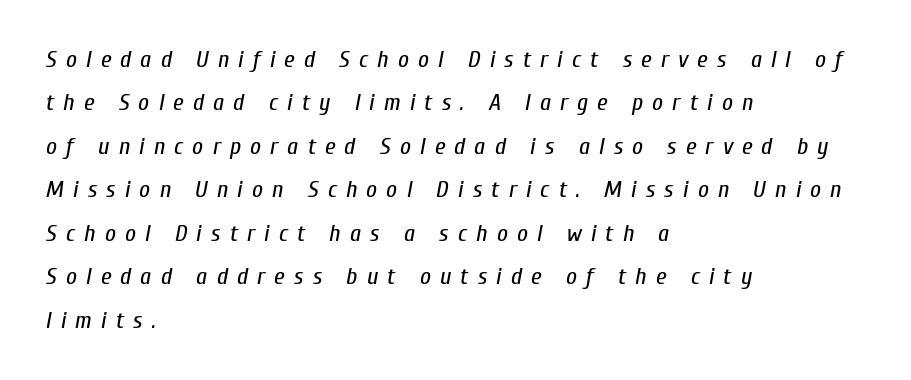
{"italic": "yes", "lean": "right", "slant_degrees": 10, "bold": "no", "underline": "no", "align": "left", "line_spacing_ratio": 1.81, "letter_spacing": "wide", "letter_spacing_em": 0.38, "glyph_px": 24}
